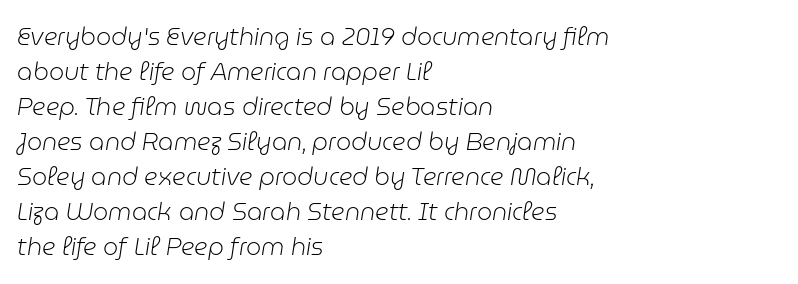
The image shows 24 px text type, italic (leaning right); set left-aligned, normal line spacing (1.46x), normal letter spacing, not underlined.
